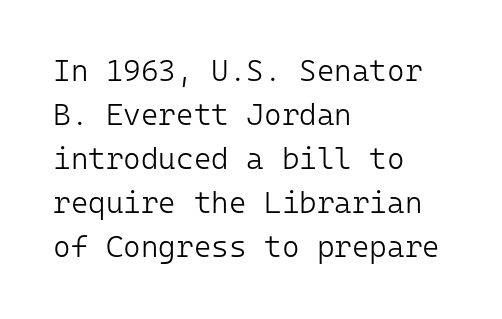
Tall strokes in this sample are plumb rather than angled. Does the leading feel generous? No, just average. These glyphs show unthickened strokes, regular width or finer. This rendering uses left alignment, leaving the right contour irregular.
